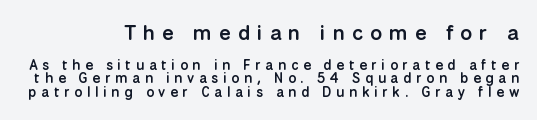
Q: Is the text bold? A: Semi-bold.
Q: Is the text italic (slanted)? A: No, it is upright.
Q: Is the text underlined? A: No.
Q: How is the paragraph aligned? A: Right-aligned.
Q: Is the spacing between letters normal or unusually wide? A: Unusually wide.
Q: Is the spacing between lines tight, normal or loose? A: Tight.
Q: Which block of text is set in a larger size, the first (top) or the second (bottom)? A: The first (top) one.
